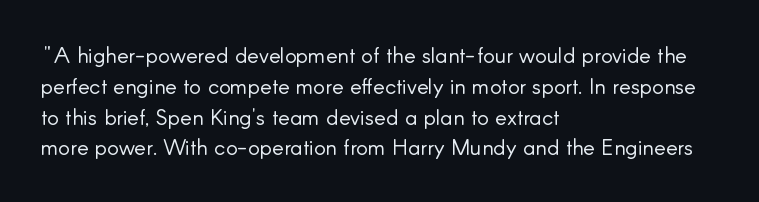
Q: Is the text bold? A: No.
Q: Is the text italic (slanted)? A: No, it is upright.
Q: Is the text underlined? A: No.
Q: How is the paragraph aligned? A: Left-aligned.
Q: Is the spacing between letters normal or unusually wide? A: Normal.
Q: Is the spacing between lines tight, normal or loose? A: Normal.
